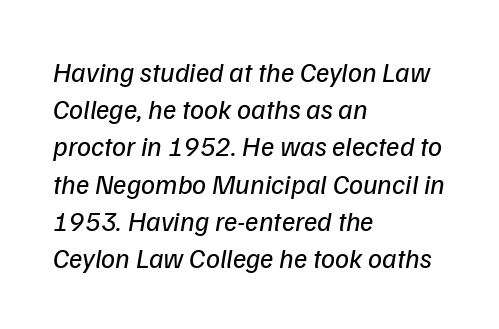
Q: Is the text bold? A: No.
Q: Is the typeface a serif or a sans-serif typeface? A: Sans-serif.
Q: Is the text underlined? A: No.
Q: How is the paragraph aligned? A: Left-aligned.
Q: Is the spacing between letters normal or unusually wide? A: Normal.
Q: Is the spacing between lines tight, normal or loose? A: Normal.
Q: Width (condensed, normal, or wide)? A: Normal.
Q: Stroke contrast? A: Low.
Q: x-height? A: Medium.
Q: Monospaced? A: No.
